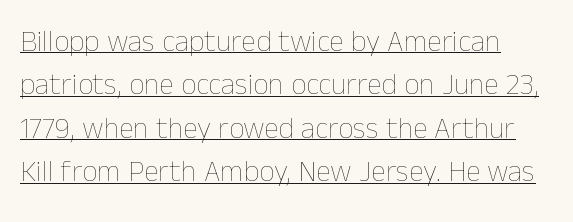
The typeface has the unassuming heft of standard copy or less. The type is set solid horizontally, with unmodified tracking. Descenders here cross a horizontal rule under the line. The letters advance in unequal steps, a hallmark of proportional type.
